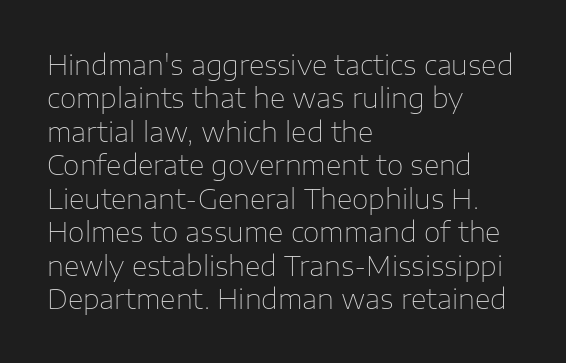
The image shows 27 px text type, upright; set left-aligned, line spacing 1.24x, normal letter spacing, not underlined.
